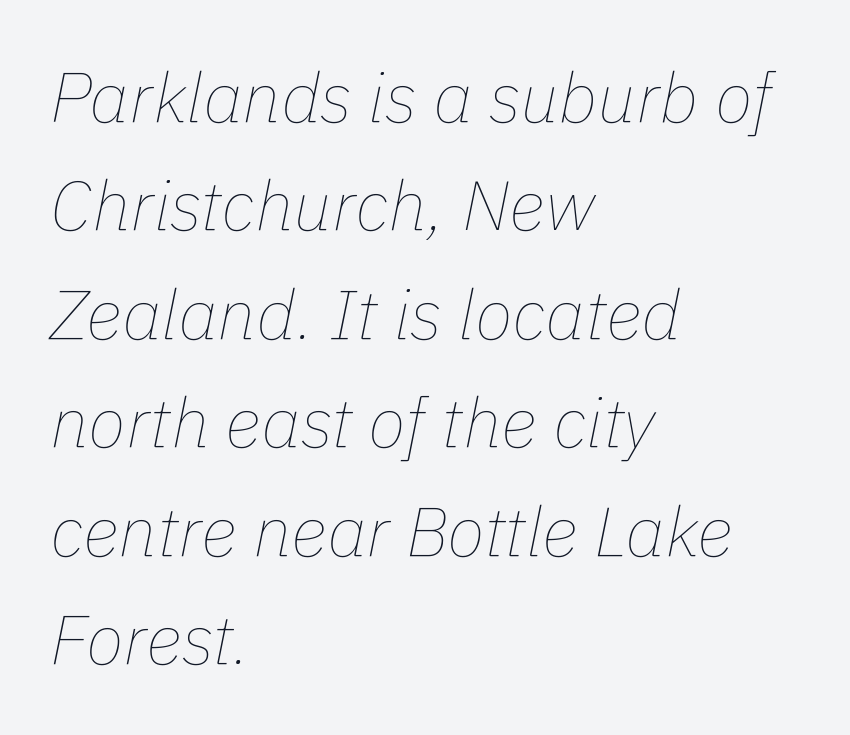
The passage shown is not bold in any degree. The text block is weighted toward the left margin, trailing off unevenly rightward. You could call the tracking neutral — neither tight nor loose. Underlining? Definitely not there. The font's italic variant was chosen for this text. This sample has the flowing, uneven cadence of proportional lettering.
